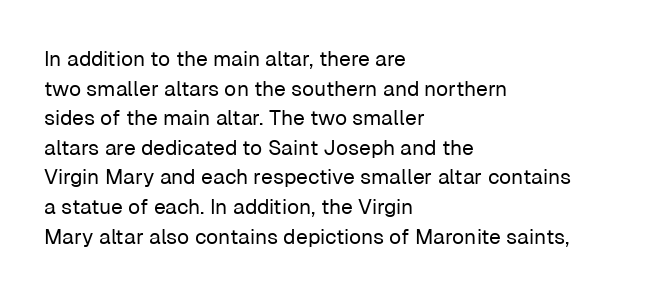
The image shows 21 px text type, upright; set left-aligned, normal line spacing (1.41x), normal letter spacing, not underlined.
